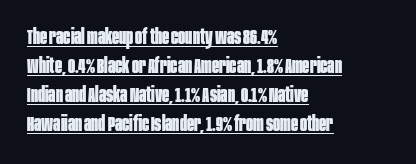
The image shows 21 px bold type, upright; set left-aligned, normal line spacing (1.38x), normal letter spacing, underlined.
